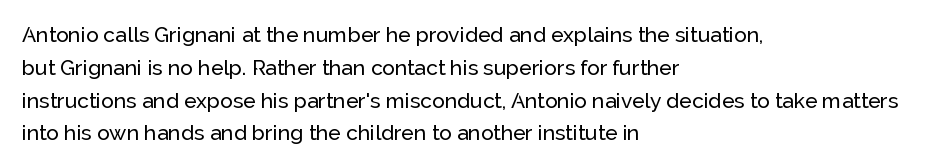
{"italic": "no", "underline": "no", "align": "left", "line_spacing": "normal", "line_spacing_ratio": 1.56, "letter_spacing": "normal", "letter_spacing_em": 0.0, "glyph_px": 21}
